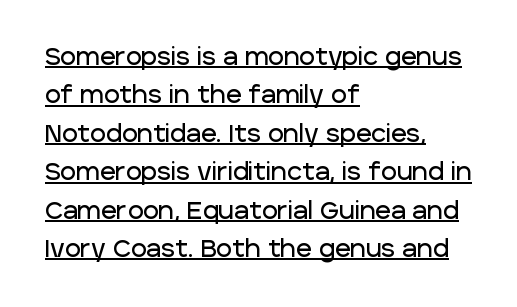
The rows are spaced the way most documents space them. Words appear dense and cohesive because spacing is normal. The passage shown is underscored from start to finish. Horizontal alignment here is leftward, the default for most running prose.
